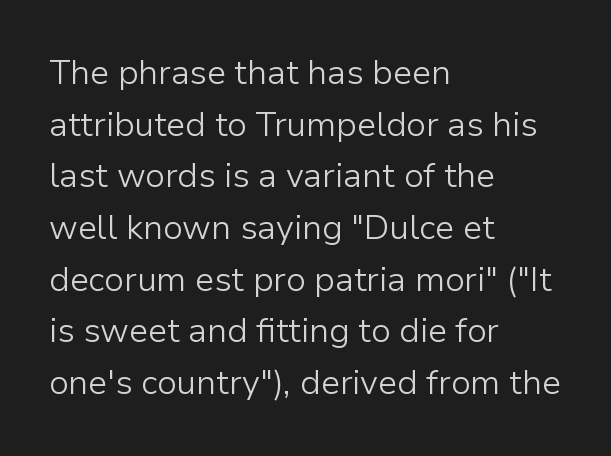
The image shows 34 px light sans-serif type, upright; set left-aligned, normal line spacing (1.52x), normal letter spacing, not underlined; low stroke contrast and a medium x-height.
